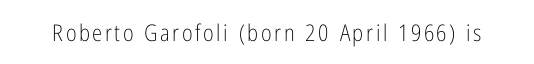
{"italic": "no", "bold": "no", "underline": "no", "glyph_px": 23}
